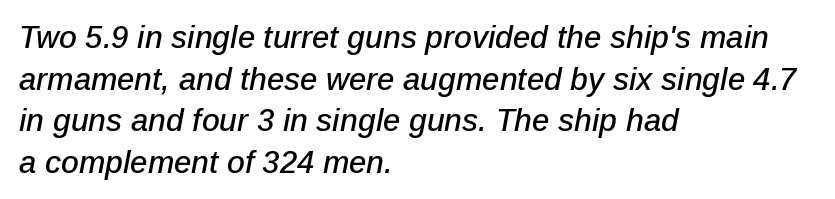
{"italic": "yes", "lean": "right", "slant_degrees": 12, "width": "normal", "stroke_contrast": "low", "x_height": "medium", "monospaced": "no", "underline": "no", "align": "left", "line_spacing": "normal", "line_spacing_ratio": 1.34, "letter_spacing": "normal", "letter_spacing_em": 0.0, "glyph_px": 31}
